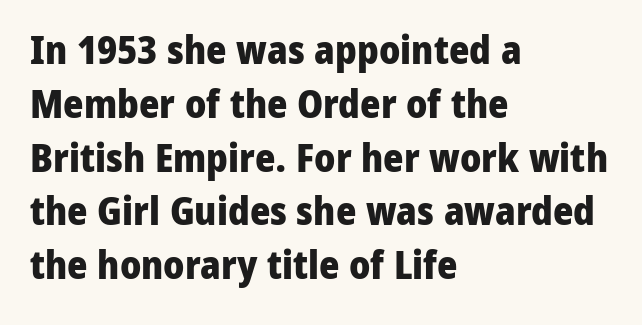
The image shows 39 px heavy sans-serif type, upright; set left-aligned, normal line spacing (1.38x), normal letter spacing, not underlined; low stroke contrast and a medium x-height.
